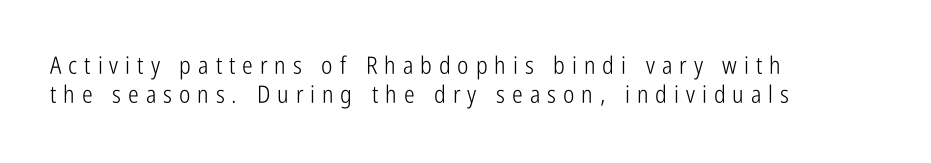
{"italic": "no", "bold": "no", "underline": "no", "align": "left", "line_spacing_ratio": 1.2, "letter_spacing": "wide", "letter_spacing_em": 0.29, "glyph_px": 24}
